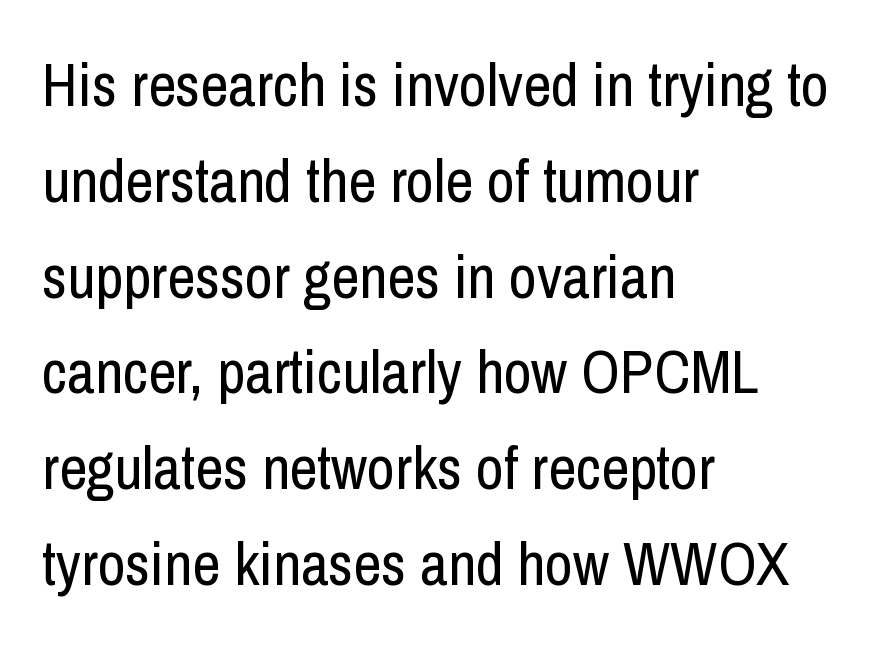
The font is comparable to plain body text, perhaps lighter. No word sits above an underline. Every stem runs plumb, perpendicular to the baseline. Spacing between characters is what you'd get straight out of the box. All the whitespace from short lines collects on the right. Leading matches the norm, producing a regular column.
